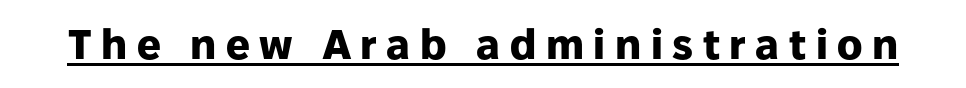
{"serif": "no", "italic": "no", "bold": "yes", "weight": "heavy", "width": "normal", "stroke_contrast": "low", "x_height": "medium", "monospaced": "no", "underline": "yes", "letter_spacing": "wide", "letter_spacing_em": 0.23, "glyph_px": 42}
